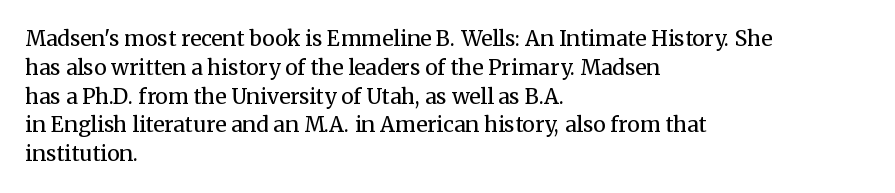
{"italic": "no", "bold": "no", "underline": "no", "align": "left", "line_spacing": "normal", "line_spacing_ratio": 1.37, "letter_spacing": "normal", "letter_spacing_em": 0.0, "glyph_px": 21}
